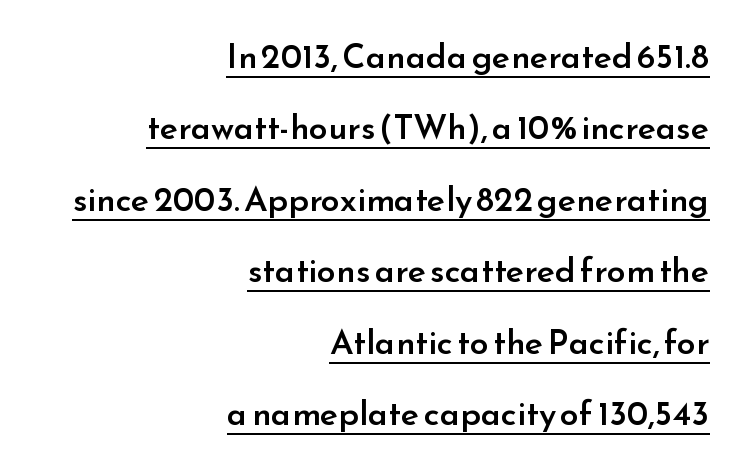
The image shows 34 px semibold sans-serif type, upright; set right-aligned, loose line spacing (2.1x), normal letter spacing, underlined; low stroke contrast and a small x-height.
